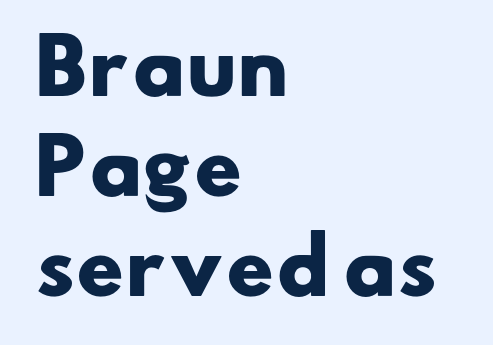
Q: Is the text bold? A: Yes.
Q: Is the typeface a serif or a sans-serif typeface? A: Sans-serif.
Q: Is the text underlined? A: No.
Q: How is the paragraph aligned? A: Left-aligned.
Q: Is the spacing between letters normal or unusually wide? A: Normal.
Q: Is the spacing between lines tight, normal or loose? A: Normal.
Q: Width (condensed, normal, or wide)? A: Wide.
Q: Stroke contrast? A: Low.
Q: x-height? A: Small.
Q: Monospaced? A: No.
